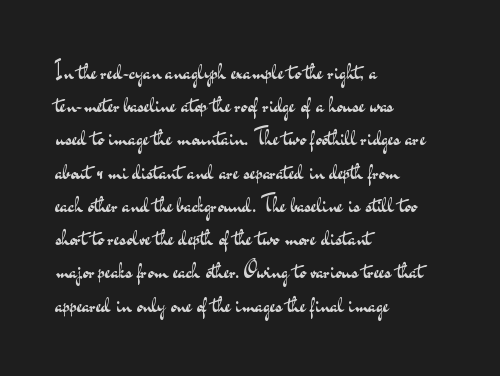
The image shows 22 px text type; set left-aligned, normal line spacing (1.51x), normal letter spacing, not underlined.
